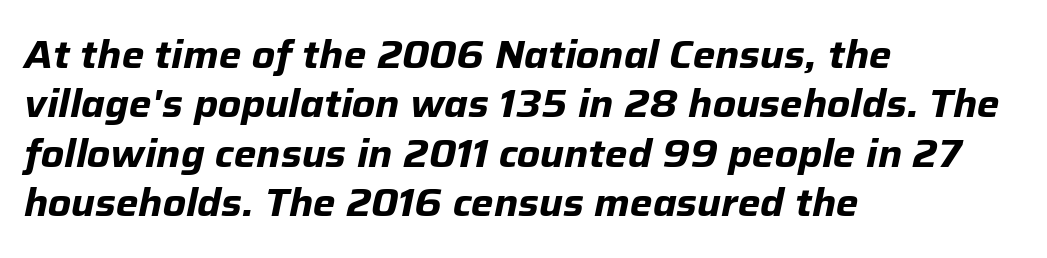
Q: Is the text bold? A: Yes.
Q: Is the text italic (slanted)? A: Yes, it leans right by about 12 degrees.
Q: Is the text underlined? A: No.
Q: How is the paragraph aligned? A: Left-aligned.
Q: Is the spacing between letters normal or unusually wide? A: Normal.
Q: Is the spacing between lines tight, normal or loose? A: Normal.
Q: Width (condensed, normal, or wide)? A: Normal.
Q: Stroke contrast? A: Low.
Q: x-height? A: Medium.
Q: Monospaced? A: No.
